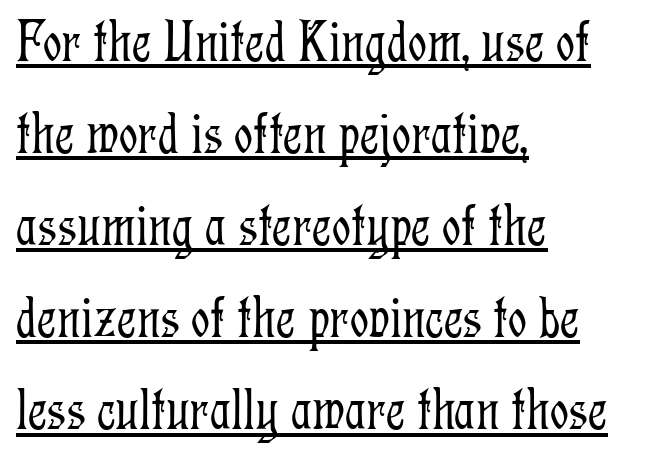
Q: Is the text bold? A: No.
Q: Is the text italic (slanted)? A: No, it is upright.
Q: Is the typeface a serif or a sans-serif typeface? A: Serif.
Q: Is the text underlined? A: Yes.
Q: How is the paragraph aligned? A: Left-aligned.
Q: Is the spacing between letters normal or unusually wide? A: Normal.
Q: Is the spacing between lines tight, normal or loose? A: Normal.
Q: Width (condensed, normal, or wide)? A: Condensed.
Q: Stroke contrast? A: Low.
Q: x-height? A: Medium.
Q: Monospaced? A: No.
